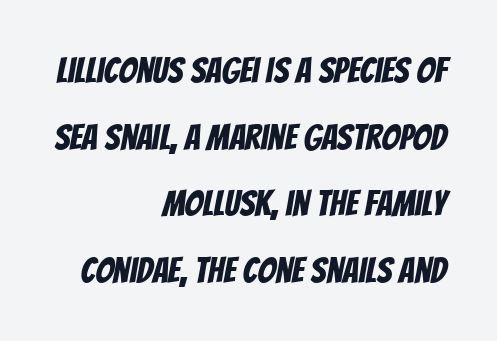
Think of a printed novel: that variable character pitch is what you see here. Check where the strokes stop: nothing finishes them off — pure sans. Anything drawn beneath the words? Only blank space. There is no visible air inserted between adjacent glyphs. A flush-right, rag-left setting is used for this passage.
